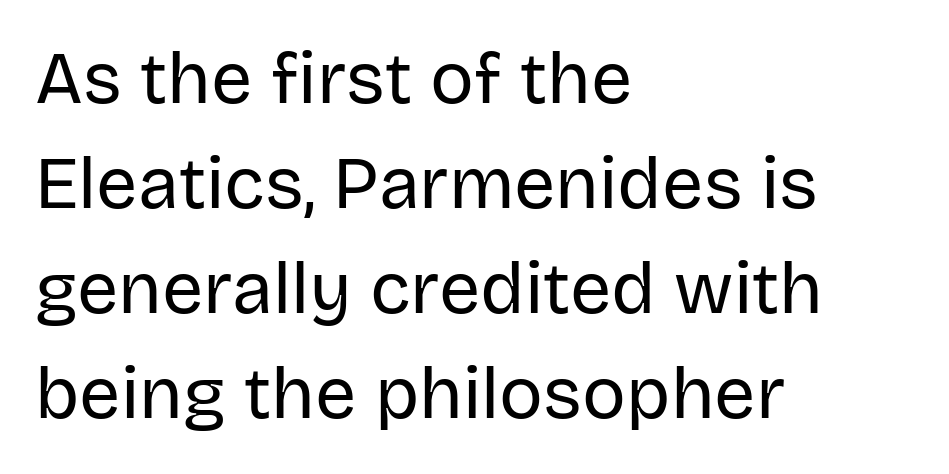
{"serif": "no", "italic": "no", "bold": "no", "weight": "regular", "width": "normal", "stroke_contrast": "low", "x_height": "large", "monospaced": "no", "underline": "no", "align": "left", "line_spacing": "normal", "line_spacing_ratio": 1.44, "letter_spacing": "normal", "letter_spacing_em": 0.0, "glyph_px": 73}
